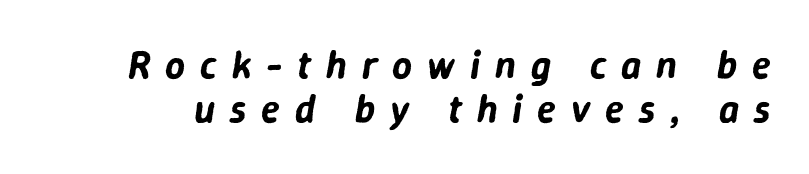
Quick note: italic. Loose tracking; the words dissolve into strings of separated letters. Is this a fixed-width face? No — the glyphs have proportional, varying widths. The string is rendered with underlining switched off.
